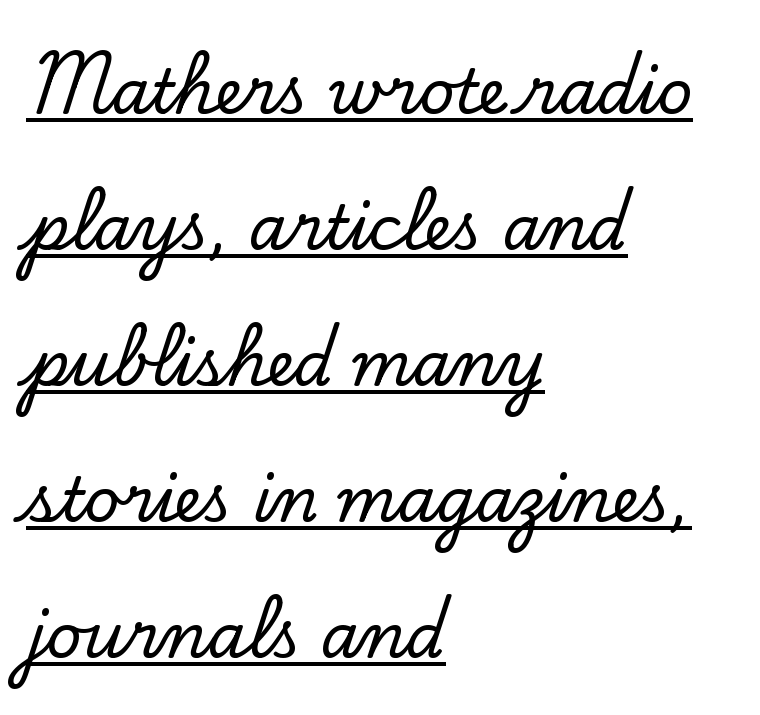
You can see a thin bar hugging the bottom of the glyphs. Every row of glyphs begins at an identical x-position on the left. Baseline-to-baseline distance is far greater than the letter height. Each letter keeps its own natural width here, so spacing adapts to shape. A typesetter would label this face a serif. The gaps between neighbouring characters are ordinary and unremarkable.
